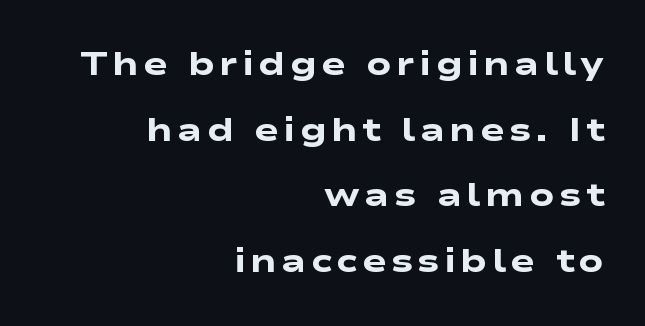
Q: Is the text bold? A: Yes.
Q: Is the typeface a serif or a sans-serif typeface? A: Sans-serif.
Q: Is the text underlined? A: No.
Q: How is the paragraph aligned? A: Right-aligned.
Q: Is the spacing between lines tight, normal or loose? A: Loose.
Q: Width (condensed, normal, or wide)? A: Wide.
Q: Stroke contrast? A: Low.
Q: x-height? A: Medium.
Q: Monospaced? A: No.
